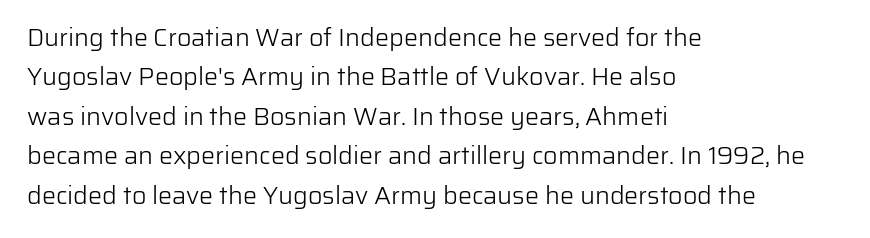
Q: Is the text bold? A: No.
Q: Is the text italic (slanted)? A: No, it is upright.
Q: Is the text underlined? A: No.
Q: How is the paragraph aligned? A: Left-aligned.
Q: Is the spacing between letters normal or unusually wide? A: Normal.
Q: Is the spacing between lines tight, normal or loose? A: Normal.
